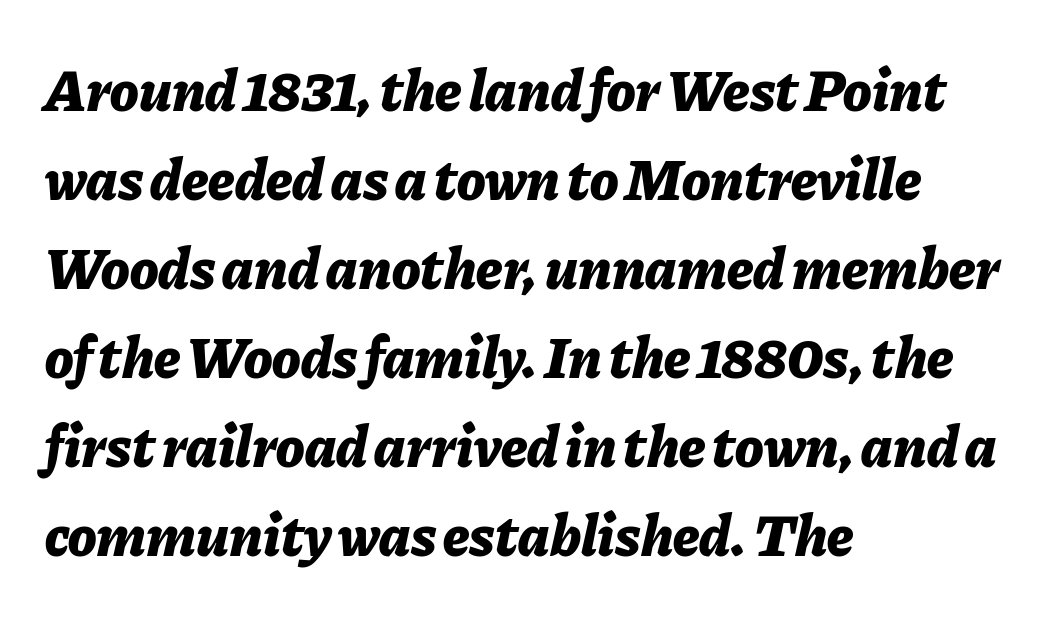
The image shows 59 px bold type, italic (leaning right); set left-aligned, normal line spacing (1.51x), normal letter spacing, not underlined; low stroke contrast and a medium x-height.
